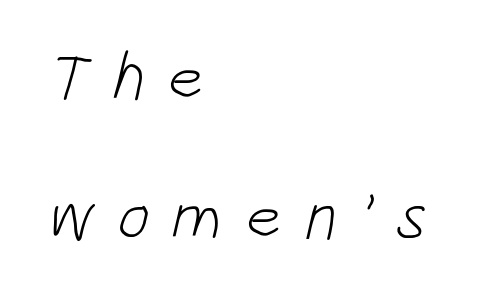
The typeface has the unassuming heft of standard copy or less. The type is letterspaced generously, with wide tracking. Type style note: lacks serifs. The passage shown is typed in a proportional face where columns would drift.
